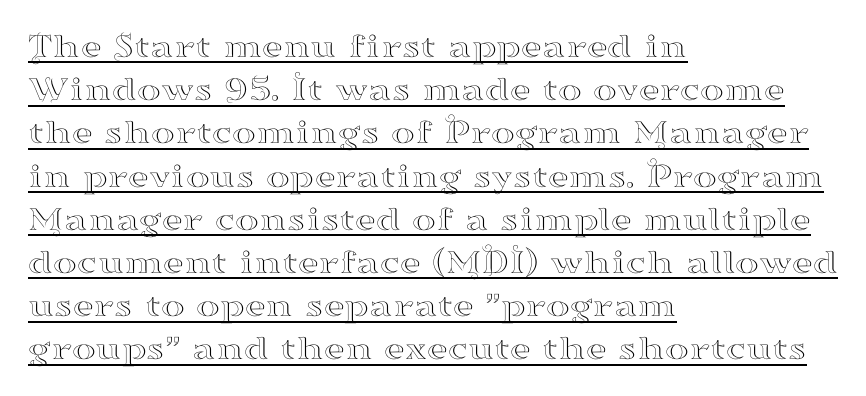
The image shows 36 px wide serif type, upright; set left-aligned, line spacing 1.2x, normal letter spacing, underlined; high stroke contrast and a small x-height.
